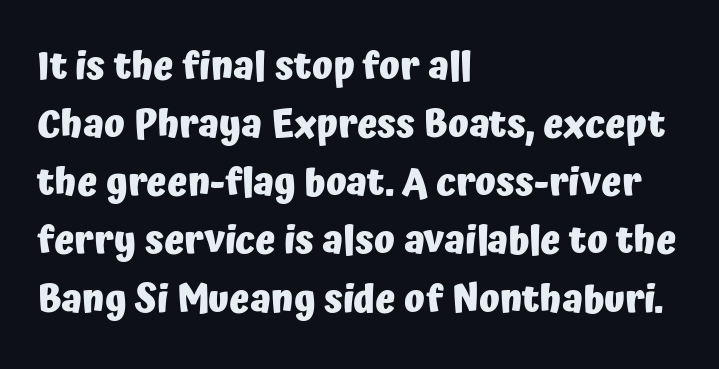
Q: Is the text bold? A: Yes.
Q: Is the text italic (slanted)? A: No, it is upright.
Q: Is the typeface a serif or a sans-serif typeface? A: Sans-serif.
Q: Is the text underlined? A: No.
Q: How is the paragraph aligned? A: Left-aligned.
Q: Is the spacing between letters normal or unusually wide? A: Normal.
Q: Is the spacing between lines tight, normal or loose? A: Normal.
Q: Width (condensed, normal, or wide)? A: Normal.
Q: Stroke contrast? A: Low.
Q: x-height? A: Medium.
Q: Monospaced? A: No.
